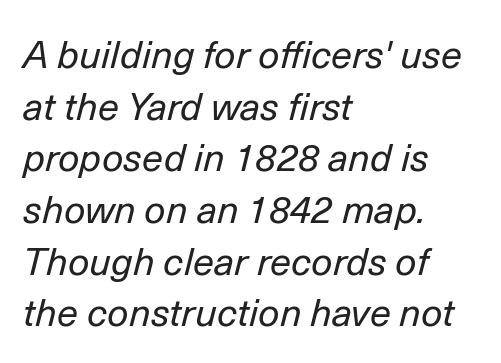
The rendering uses natural spacing where letterforms have individual widths. What stands out about the letter spacing? Nothing — it is the standard amount. Think standard paragraph weight, or any step lighter than that. Layout note: lines flush left. The specimen reads as italic at a glance. How would I describe the line gaps? Plain and ordinary.
